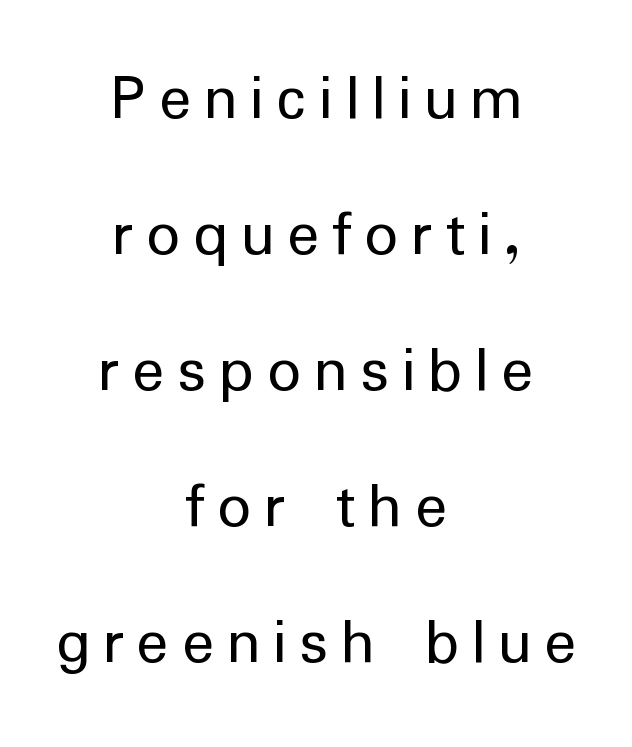
Q: Is the text bold? A: No.
Q: Is the text italic (slanted)? A: No, it is upright.
Q: Is the typeface a serif or a sans-serif typeface? A: Sans-serif.
Q: Is the text underlined? A: No.
Q: How is the paragraph aligned? A: Centered.
Q: Is the spacing between lines tight, normal or loose? A: Loose.
Q: Width (condensed, normal, or wide)? A: Normal.
Q: Stroke contrast? A: Low.
Q: x-height? A: Medium.
Q: Monospaced? A: No.
